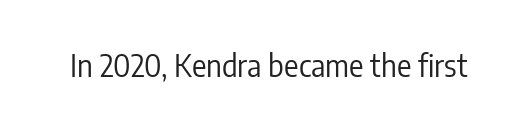
The image shows 30 px regular-weight, condensed sans-serif type, upright; set normal letter spacing, not underlined; low stroke contrast and a medium x-height.
